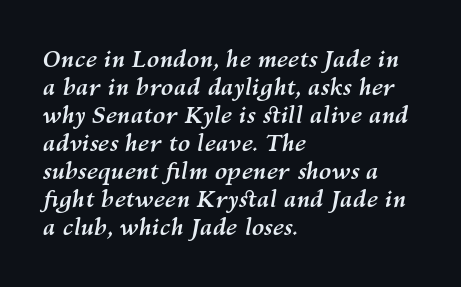
The image shows 23 px bold type, italic (leaning right); set left-aligned, line spacing 1.22x, normal letter spacing, not underlined.
